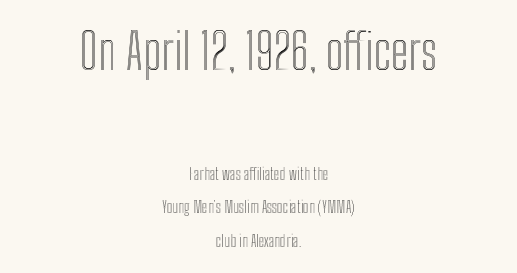
The image shows 49 px condensed type, upright; set centered, loose line spacing (2.11x), normal letter spacing, not underlined; the first (top) block is 3.06x larger; a medium x-height.
